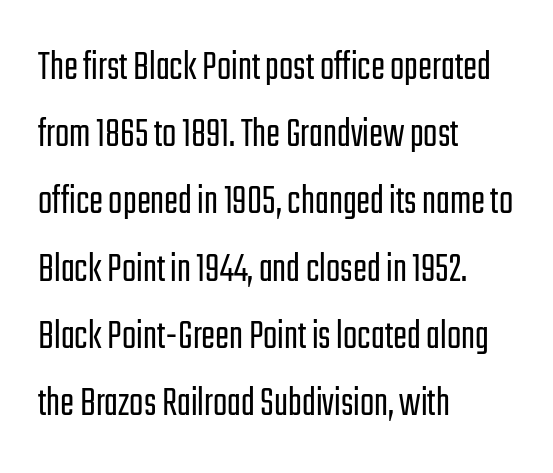
Q: Is the text bold? A: No.
Q: Is the text italic (slanted)? A: No, it is upright.
Q: Is the typeface a serif or a sans-serif typeface? A: Sans-serif.
Q: Is the text underlined? A: No.
Q: How is the paragraph aligned? A: Left-aligned.
Q: Is the spacing between letters normal or unusually wide? A: Normal.
Q: Is the spacing between lines tight, normal or loose? A: Normal.
Q: Width (condensed, normal, or wide)? A: Condensed.
Q: Stroke contrast? A: Low.
Q: x-height? A: Medium.
Q: Monospaced? A: No.
